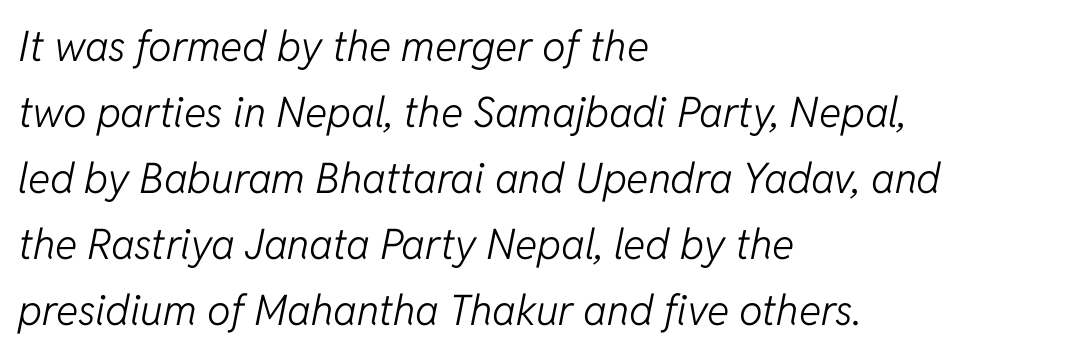
{"italic": "yes", "lean": "right", "slant_degrees": 11, "bold": "no", "weight": "light", "width": "normal", "stroke_contrast": "low", "x_height": "medium", "monospaced": "no", "underline": "no", "align": "left", "line_spacing": "normal", "line_spacing_ratio": 1.57, "letter_spacing": "normal", "letter_spacing_em": 0.0, "glyph_px": 42}
